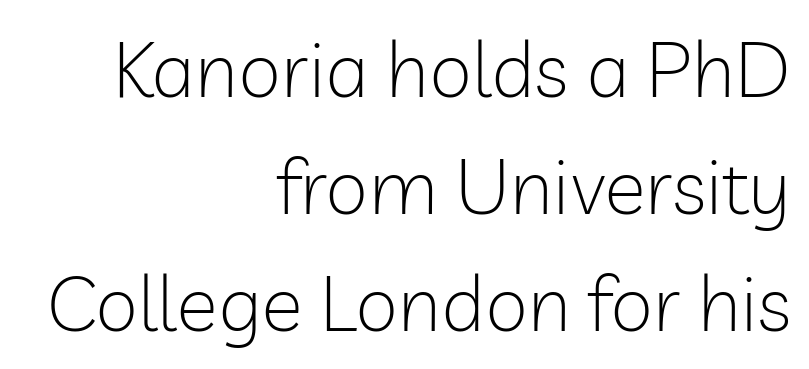
{"serif": "no", "italic": "no", "bold": "no", "weight": "light", "width": "normal", "stroke_contrast": "low", "x_height": "medium", "monospaced": "no", "underline": "no", "align": "right", "line_spacing": "normal", "line_spacing_ratio": 1.5, "letter_spacing": "normal", "letter_spacing_em": 0.0, "glyph_px": 78}
